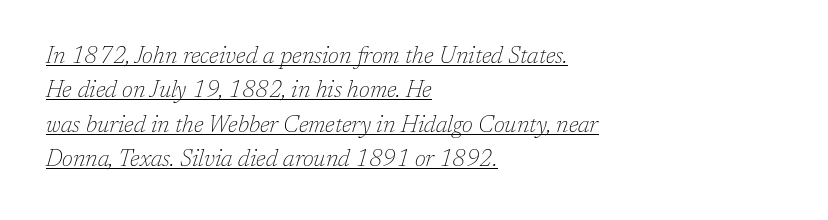
The specimen includes a rule beneath the text block's lines. There is no visible air inserted between adjacent glyphs. Which margin do the lines hug? The left one — the right edge is uneven. This sample keeps an unexceptional amount of space between lines. The typography opts for an oblique posture over an upright one.
